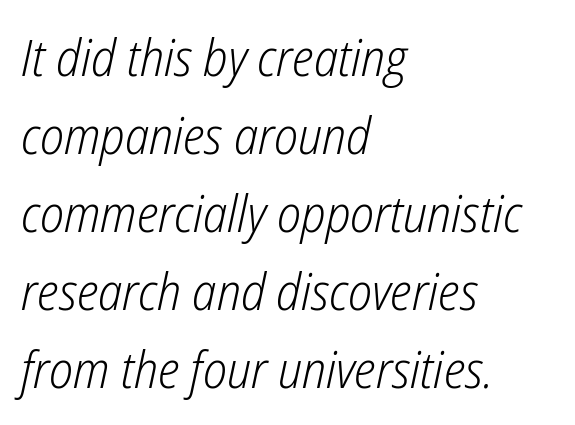
{"italic": "yes", "lean": "right", "slant_degrees": 12, "bold": "no", "weight": "light", "width": "condensed", "stroke_contrast": "low", "x_height": "medium", "monospaced": "no", "underline": "no", "align": "left", "line_spacing": "normal", "line_spacing_ratio": 1.53, "letter_spacing": "normal", "letter_spacing_em": 0.0, "glyph_px": 51}
